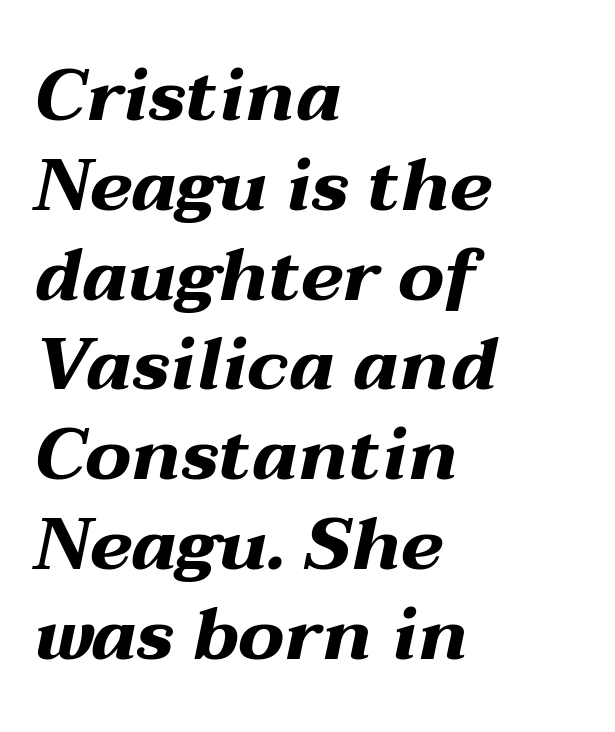
Q: Is the text bold? A: Yes.
Q: Is the text italic (slanted)? A: Yes, it leans right by about 12 degrees.
Q: Is the text underlined? A: No.
Q: How is the paragraph aligned? A: Left-aligned.
Q: Is the spacing between letters normal or unusually wide? A: Normal.
Q: Width (condensed, normal, or wide)? A: Wide.
Q: Stroke contrast? A: Medium.
Q: x-height? A: Medium.
Q: Monospaced? A: No.
